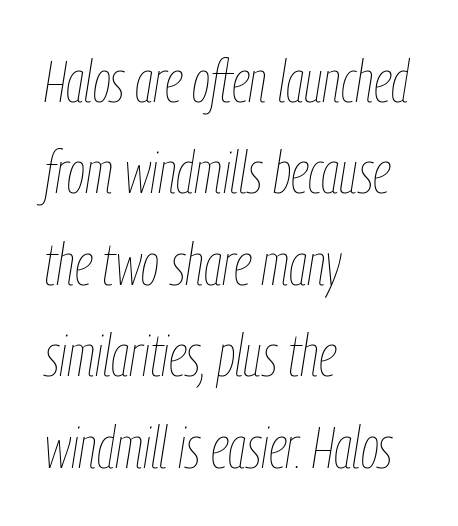
{"italic": "yes", "lean": "right", "slant_degrees": 9, "bold": "no", "weight": "thin", "width": "condensed", "stroke_contrast": "low", "x_height": "medium", "monospaced": "no", "underline": "no", "align": "left", "line_spacing": "normal", "line_spacing_ratio": 1.55, "letter_spacing": "normal", "letter_spacing_em": 0.0, "glyph_px": 59}
